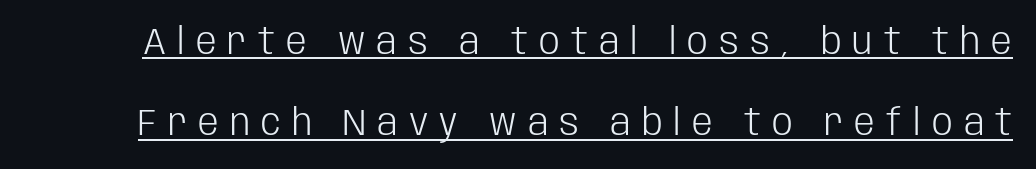
{"serif": "no", "italic": "no", "bold": "no", "weight": "light", "width": "condensed", "stroke_contrast": "low", "x_height": "large", "monospaced": "no", "underline": "yes", "line_spacing": "loose", "line_spacing_ratio": 2.2, "letter_spacing": "wide", "letter_spacing_em": 0.3, "glyph_px": 37}
